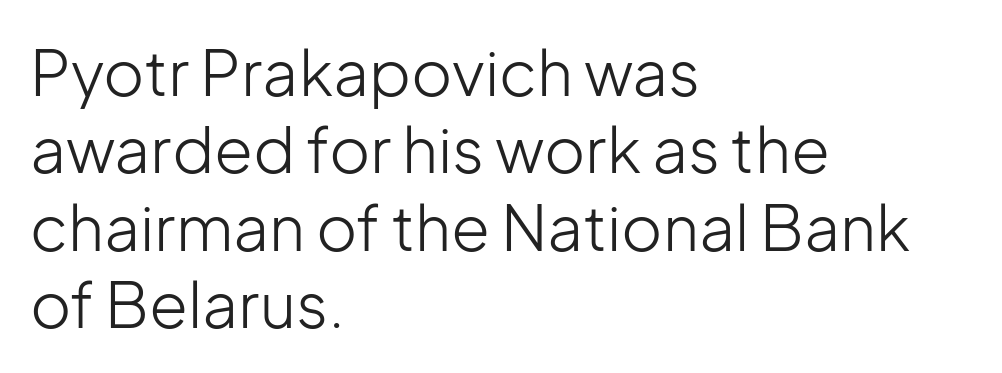
A typesetter would call this zero additional tracking. Honestly, there is no underline to notice here at all. Serif or sans? Sans — the stroke terminals are bare. The passage shown is typed in a proportional face where columns would drift. Casual observation: everything's shoved over to the left.
